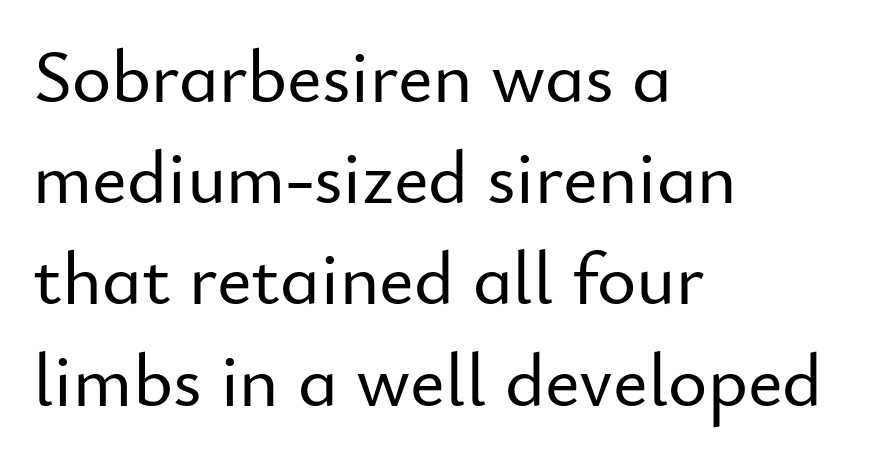
Q: Is the text italic (slanted)? A: No, it is upright.
Q: Is the typeface a serif or a sans-serif typeface? A: Sans-serif.
Q: Is the text underlined? A: No.
Q: How is the paragraph aligned? A: Left-aligned.
Q: Is the spacing between letters normal or unusually wide? A: Normal.
Q: Is the spacing between lines tight, normal or loose? A: Normal.
Q: Width (condensed, normal, or wide)? A: Normal.
Q: Stroke contrast? A: Low.
Q: x-height? A: Small.
Q: Monospaced? A: No.
